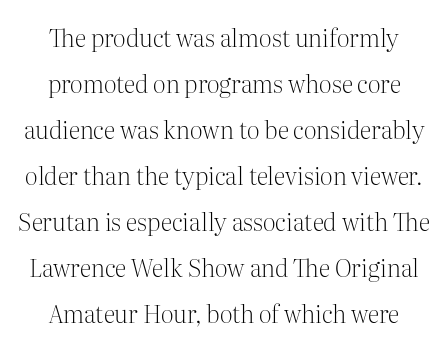
Q: Is the text bold? A: No.
Q: Is the text italic (slanted)? A: No, it is upright.
Q: Is the text underlined? A: No.
Q: Is the spacing between letters normal or unusually wide? A: Normal.
Q: Is the spacing between lines tight, normal or loose? A: Loose.
